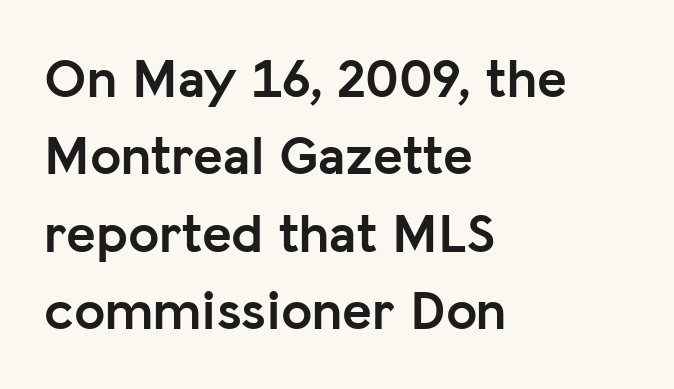
Type without underlining. Is this a fixed-width face? No — the glyphs have proportional, varying widths. Every row of glyphs begins at an identical x-position on the left. I'd describe the lettering as bold — thick and assertive.
